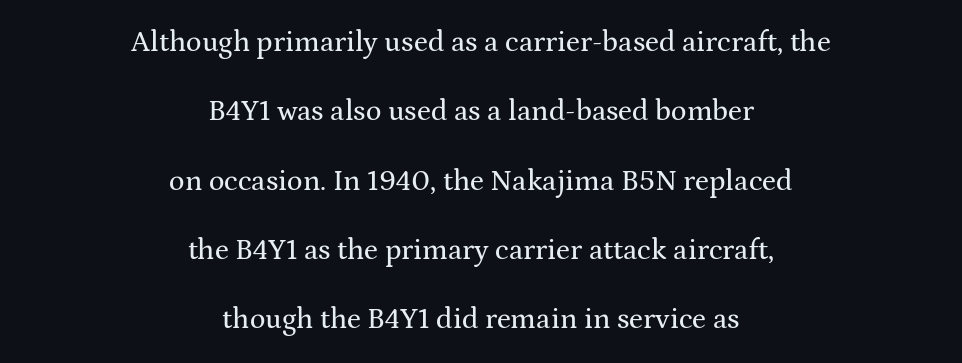
{"serif": "yes", "italic": "no", "width": "wide", "stroke_contrast": "medium", "x_height": "medium", "monospaced": "no", "underline": "no", "align": "center", "line_spacing": "loose", "line_spacing_ratio": 2.39, "letter_spacing": "normal", "letter_spacing_em": 0.0, "glyph_px": 29}
